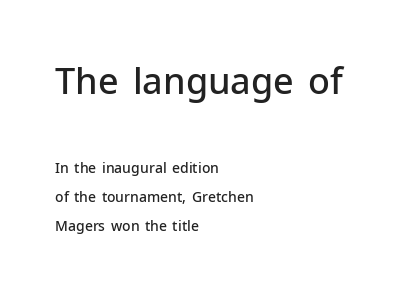
Q: Is the text bold? A: Semi-bold.
Q: Is the text italic (slanted)? A: No, it is upright.
Q: Is the typeface a serif or a sans-serif typeface? A: Sans-serif.
Q: Is the text underlined? A: No.
Q: How is the paragraph aligned? A: Left-aligned.
Q: Is the spacing between letters normal or unusually wide? A: Normal.
Q: Is the spacing between lines tight, normal or loose? A: Loose.
Q: Which block of text is set in a larger size, the first (top) or the second (bottom)? A: The first (top) one.
Q: Width (condensed, normal, or wide)? A: Normal.
Q: Stroke contrast? A: Low.
Q: x-height? A: Medium.
Q: Monospaced? A: No.
